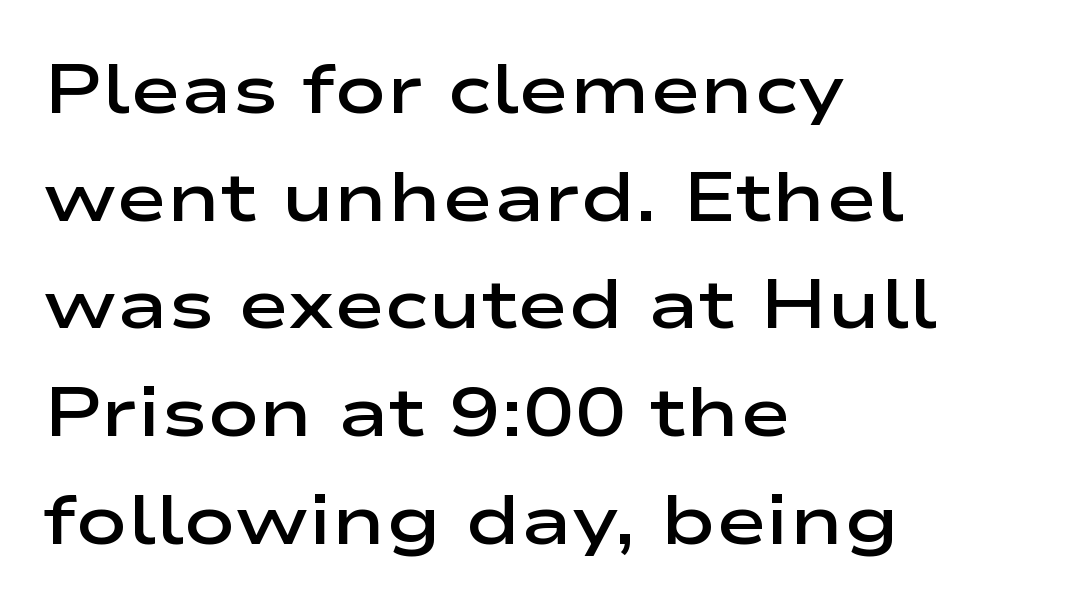
The image shows 69 px semibold, wide sans-serif type, upright; set left-aligned, normal line spacing (1.56x), normal letter spacing, not underlined; low stroke contrast and a medium x-height.
